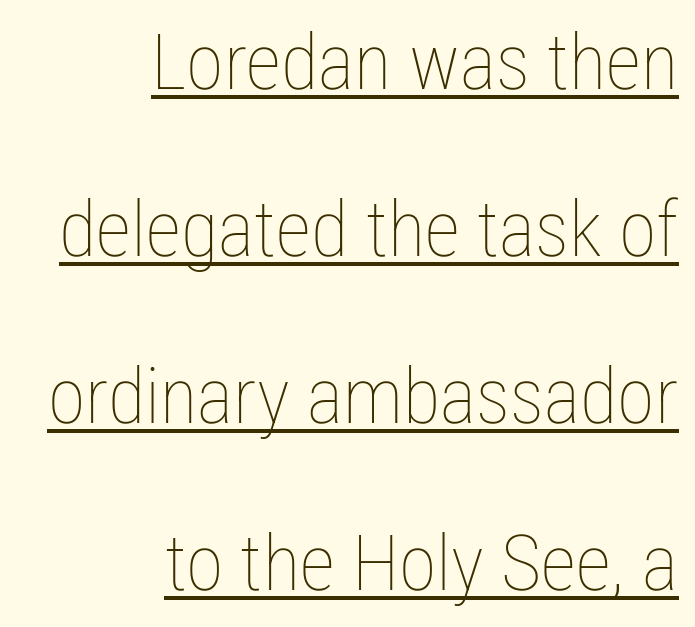
Q: Is the text bold? A: No.
Q: Is the text italic (slanted)? A: No, it is upright.
Q: Is the text underlined? A: Yes.
Q: How is the paragraph aligned? A: Right-aligned.
Q: Is the spacing between letters normal or unusually wide? A: Normal.
Q: Is the spacing between lines tight, normal or loose? A: Loose.
Q: Width (condensed, normal, or wide)? A: Condensed.
Q: Stroke contrast? A: Low.
Q: x-height? A: Medium.
Q: Monospaced? A: No.
